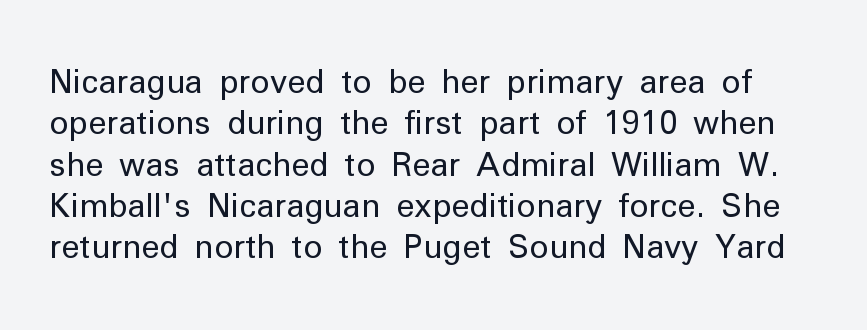
Anything drawn beneath the words? Only blank space. Serifs: no, the terminals of the letterforms are clean. On a weight scale, this lands at 450 or below. Observe the ordinary spacing: letters are neighbours, not strangers. If you measured baseline to baseline, you'd find a middling distance. The rendering uses natural spacing where letterforms have individual widths.
